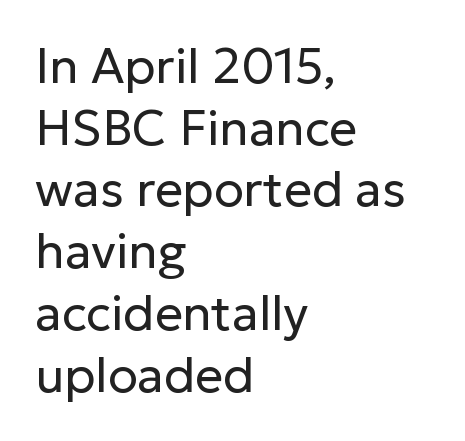
Q: Is the text bold? A: No.
Q: Is the text italic (slanted)? A: No, it is upright.
Q: Is the typeface a serif or a sans-serif typeface? A: Sans-serif.
Q: Is the text underlined? A: No.
Q: How is the paragraph aligned? A: Left-aligned.
Q: Is the spacing between letters normal or unusually wide? A: Normal.
Q: Is the spacing between lines tight, normal or loose? A: Normal.
Q: Width (condensed, normal, or wide)? A: Normal.
Q: Stroke contrast? A: Low.
Q: x-height? A: Medium.
Q: Monospaced? A: No.
